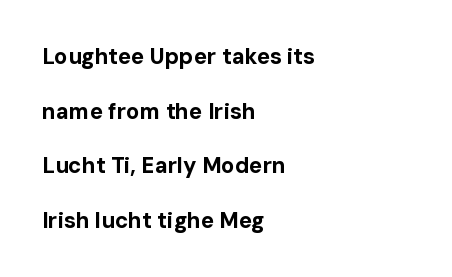
The image shows 22 px bold type, upright; set left-aligned, loose line spacing (2.48x), normal letter spacing, not underlined.
